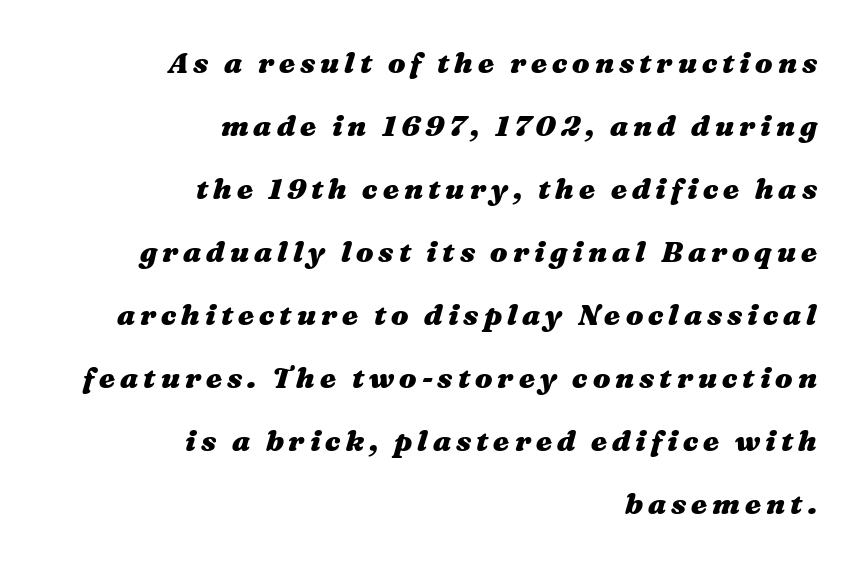
The face used here is proportionally spaced, like ordinary book or web type. The space beneath each line is pristine and unruled. Horizontal alignment here is rightward, an uncommon choice for prose. These lines were composed using italics. What's the leading like? Stretched, with rows far apart. Students, this is bold: see how much ink each stroke carries.
